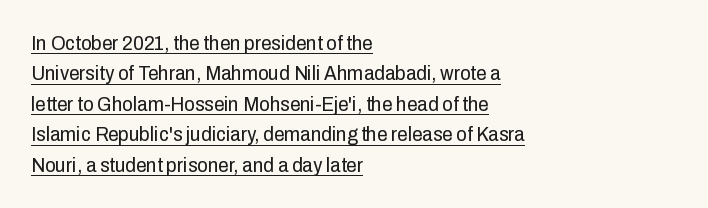
The image shows 21 px text type, upright; set left-aligned, normal line spacing (1.45x), normal letter spacing, underlined.
